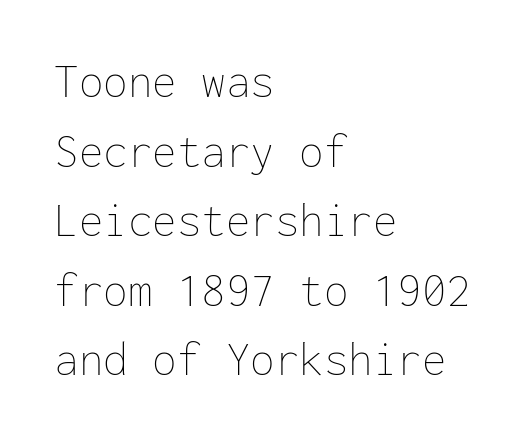
Q: Is the text bold? A: No.
Q: Is the text italic (slanted)? A: No, it is upright.
Q: Is the text underlined? A: No.
Q: How is the paragraph aligned? A: Left-aligned.
Q: Is the spacing between letters normal or unusually wide? A: Normal.
Q: Is the spacing between lines tight, normal or loose? A: Normal.
Q: Width (condensed, normal, or wide)? A: Normal.
Q: Stroke contrast? A: Low.
Q: x-height? A: Medium.
Q: Monospaced? A: Yes.
